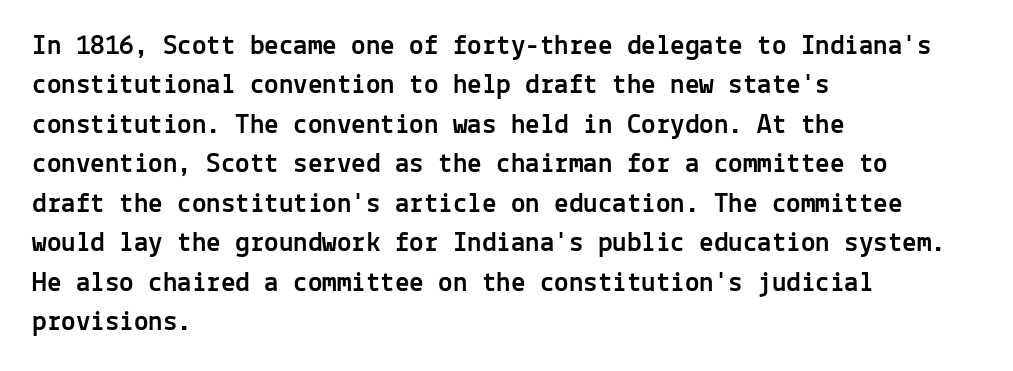
{"serif": "no", "italic": "no", "width": "normal", "x_height": "medium", "monospaced": "yes", "underline": "no", "align": "left", "line_spacing": "normal", "line_spacing_ratio": 1.36, "letter_spacing": "normal", "letter_spacing_em": 0.0, "glyph_px": 29}
